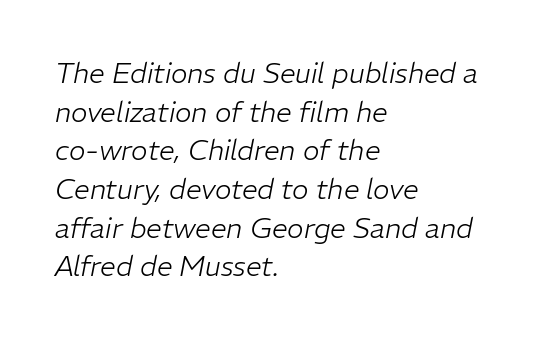
{"italic": "yes", "lean": "right", "slant_degrees": 11, "bold": "no", "weight": "light", "width": "normal", "stroke_contrast": "low", "x_height": "medium", "monospaced": "no", "underline": "no", "align": "left", "line_spacing": "normal", "line_spacing_ratio": 1.38, "letter_spacing": "normal", "letter_spacing_em": 0.0, "glyph_px": 28}
